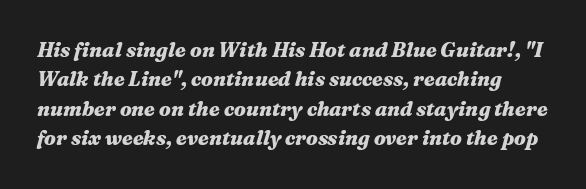
{"italic": "yes", "lean": "right", "slant_degrees": 16, "bold": "yes", "underline": "no", "line_spacing": "normal", "line_spacing_ratio": 1.47, "letter_spacing": "normal", "letter_spacing_em": 0.0, "glyph_px": 20}
